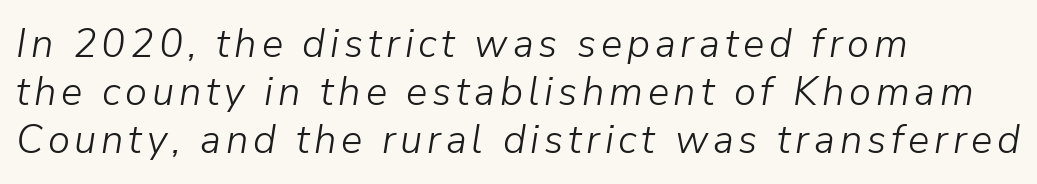
Q: Is the text bold? A: No.
Q: Is the text italic (slanted)? A: Yes, it leans right by about 9 degrees.
Q: Is the text underlined? A: No.
Q: How is the paragraph aligned? A: Left-aligned.
Q: Width (condensed, normal, or wide)? A: Normal.
Q: Stroke contrast? A: Low.
Q: x-height? A: Medium.
Q: Monospaced? A: No.
